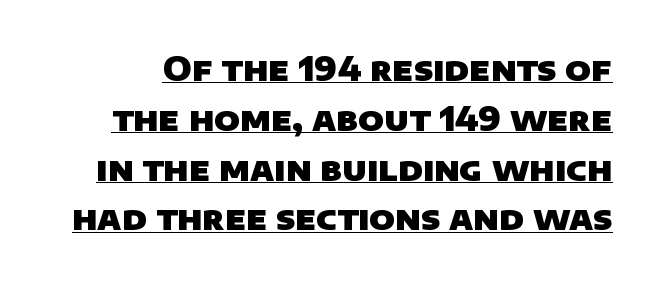
Q: Is the text bold? A: Yes.
Q: Is the typeface a serif or a sans-serif typeface? A: Sans-serif.
Q: Is the text underlined? A: Yes.
Q: Is the spacing between letters normal or unusually wide? A: Normal.
Q: Is the spacing between lines tight, normal or loose? A: Normal.
Q: Width (condensed, normal, or wide)? A: Normal.
Q: Stroke contrast? A: Low.
Q: x-height? A: Large.
Q: Monospaced? A: No.
